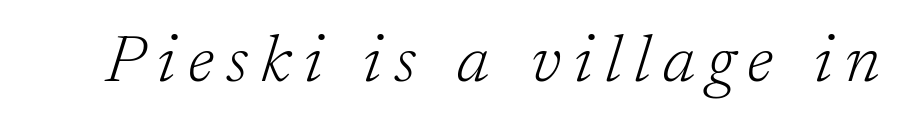
Yep, those are serifs on the letters. Style check: oblique. Think of a printed novel: that variable character pitch is what you see here. The weight would be labelled regular, book, light, or lighter still.
